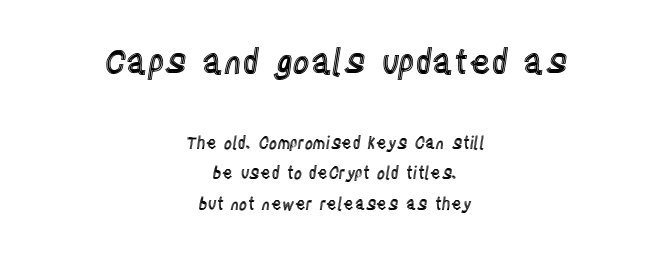
The rendering uses a large line-height, opening up the rows. A typesetter would call this zero additional tracking. The passage shown is typed in a proportional face where columns would drift. Which chunk is bigger? The first one — the top block dwarfs the bottom. Any mark beneath the type? The region is blank.
